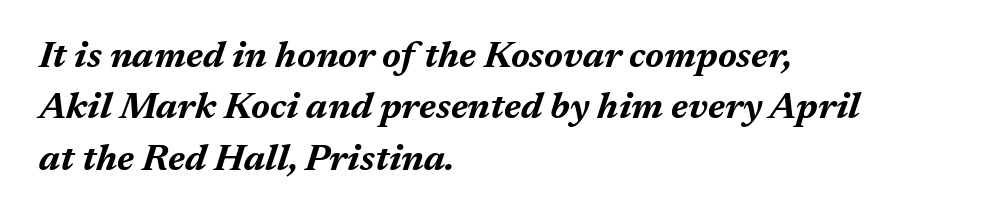
Set as a true bold cut, around the 700 mark. The text block is weighted toward the left margin, trailing off unevenly rightward. Descenders are the only things crossing below the line. Is this a fixed-width face? No — the glyphs have proportional, varying widths. Default kerning and tracking; the words read as compact shapes.
